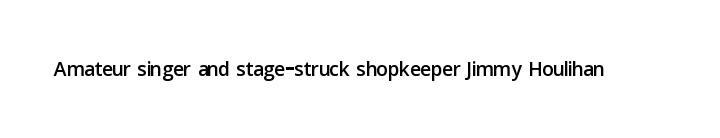
Q: Is the text italic (slanted)? A: No, it is upright.
Q: Is the typeface a serif or a sans-serif typeface? A: Sans-serif.
Q: Is the text underlined? A: No.
Q: Is the spacing between letters normal or unusually wide? A: Normal.
Q: Width (condensed, normal, or wide)? A: Normal.
Q: Stroke contrast? A: Low.
Q: x-height? A: Medium.
Q: Monospaced? A: No.
